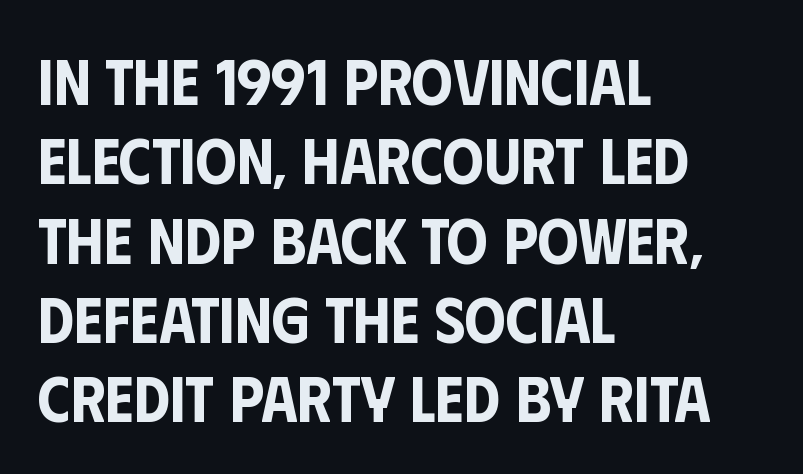
Q: Is the text italic (slanted)? A: No, it is upright.
Q: Is the typeface a serif or a sans-serif typeface? A: Sans-serif.
Q: Is the text underlined? A: No.
Q: How is the paragraph aligned? A: Left-aligned.
Q: Is the spacing between letters normal or unusually wide? A: Normal.
Q: Width (condensed, normal, or wide)? A: Condensed.
Q: Stroke contrast? A: Low.
Q: x-height? A: Large.
Q: Monospaced? A: No.
